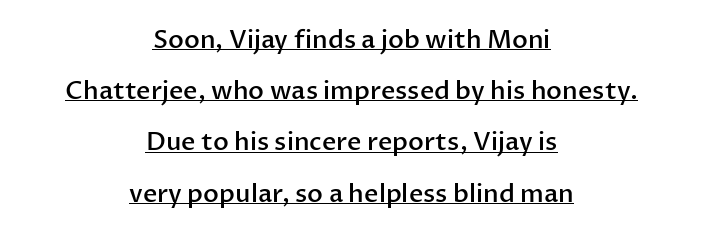
{"italic": "no", "bold": "semi", "underline": "yes", "align": "center", "line_spacing": "loose", "line_spacing_ratio": 2.05, "letter_spacing": "normal", "letter_spacing_em": 0.0, "glyph_px": 25}
